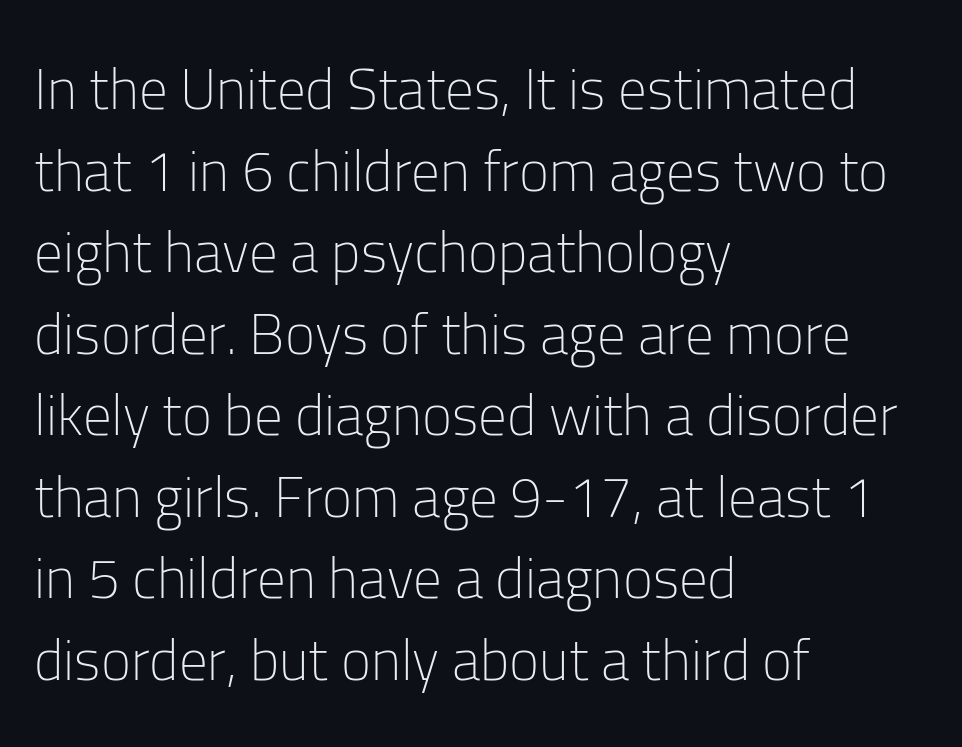
Q: Is the text bold? A: No.
Q: Is the text italic (slanted)? A: No, it is upright.
Q: Is the typeface a serif or a sans-serif typeface? A: Sans-serif.
Q: Is the text underlined? A: No.
Q: How is the paragraph aligned? A: Left-aligned.
Q: Is the spacing between letters normal or unusually wide? A: Normal.
Q: Is the spacing between lines tight, normal or loose? A: Normal.
Q: Width (condensed, normal, or wide)? A: Normal.
Q: Stroke contrast? A: Low.
Q: x-height? A: Medium.
Q: Monospaced? A: No.
